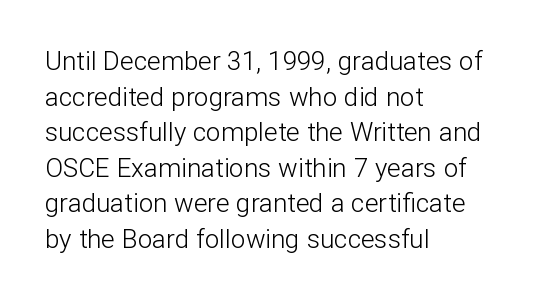
The line texture is even and compact thanks to regular tracking. Honestly, the row spacing looks completely unremarkable. Every row of glyphs begins at an identical x-position on the left. The letters stand straight up with perfectly vertical stems. Stroke thickness stays within the range of a standard reading face or lighter. Unmarked baselines from the first word to the last.
